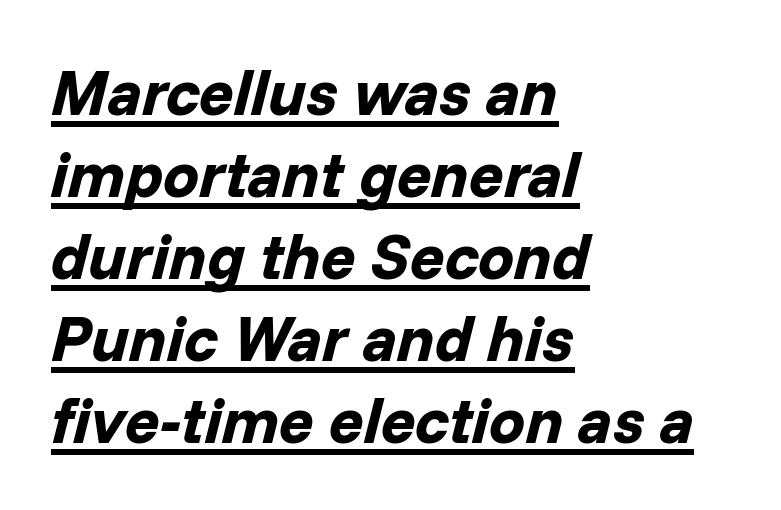
{"italic": "yes", "lean": "right", "slant_degrees": 14, "bold": "yes", "weight": "bold", "width": "normal", "stroke_contrast": "low", "x_height": "medium", "monospaced": "no", "underline": "yes", "align": "left", "line_spacing": "normal", "line_spacing_ratio": 1.28, "letter_spacing": "normal", "letter_spacing_em": 0.0, "glyph_px": 64}
